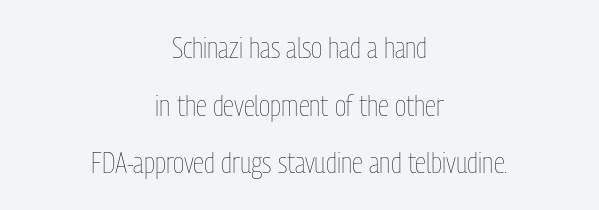
The image shows 29 px thin, condensed type, upright; set centered, loose line spacing (1.99x), normal letter spacing, not underlined; low stroke contrast and a medium x-height.
